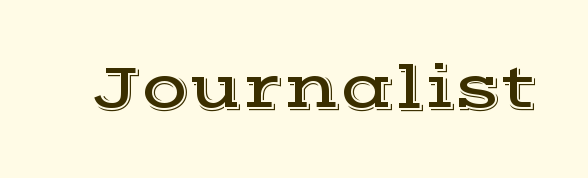
Q: Is the text italic (slanted)? A: No, it is upright.
Q: Is the typeface a serif or a sans-serif typeface? A: Serif.
Q: Is the text underlined? A: No.
Q: Is the spacing between letters normal or unusually wide? A: Normal.
Q: Width (condensed, normal, or wide)? A: Wide.
Q: x-height? A: Medium.
Q: Monospaced? A: No.
